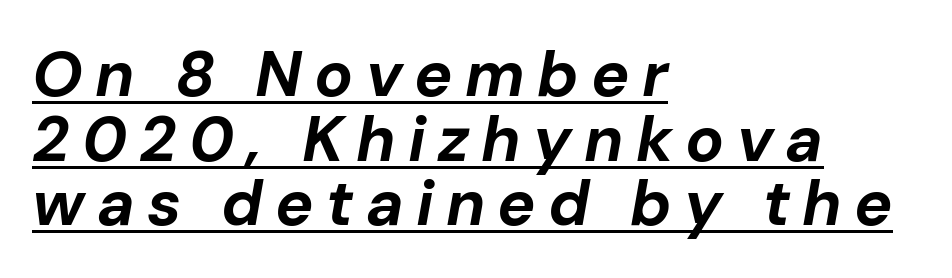
Q: Is the text bold? A: Yes.
Q: Is the text italic (slanted)? A: Yes, it leans right by about 10 degrees.
Q: Is the text underlined? A: Yes.
Q: How is the paragraph aligned? A: Left-aligned.
Q: Is the spacing between lines tight, normal or loose? A: Tight.
Q: Width (condensed, normal, or wide)? A: Normal.
Q: Stroke contrast? A: Low.
Q: x-height? A: Medium.
Q: Monospaced? A: No.
